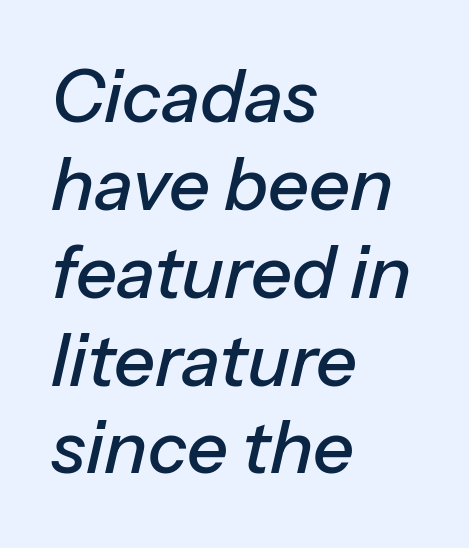
The image shows 72 px text type, italic (leaning right); set left-aligned, line spacing 1.22x, normal letter spacing, not underlined; low stroke contrast and a medium x-height.
